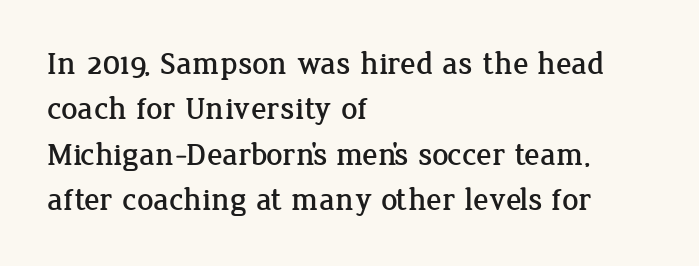
Caption: multi-line text, flush left, ragged right. A serif font was chosen for this passage. Is this a fixed-width face? No — the glyphs have proportional, varying widths. Honestly, the letter spacing is just normal — you wouldn't notice it. This block has exactly the height ordinary leading produces.
